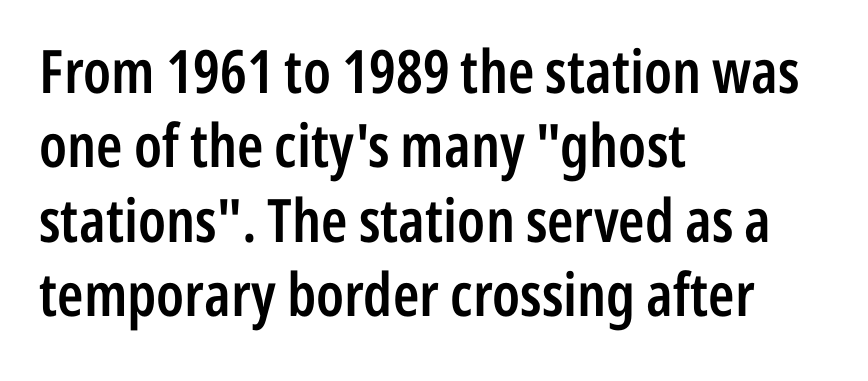
Unmarked baselines from the first word to the last. A typesetter would call this proportional, since set widths differ per character. Is there any slant? The stems are plumb. Nobody touched the tracking dial on this one. Bold? Not quite — semibold, heavier than regular but stopping short. The face used here is a sans, in the tradition of grotesques and geometrics.
